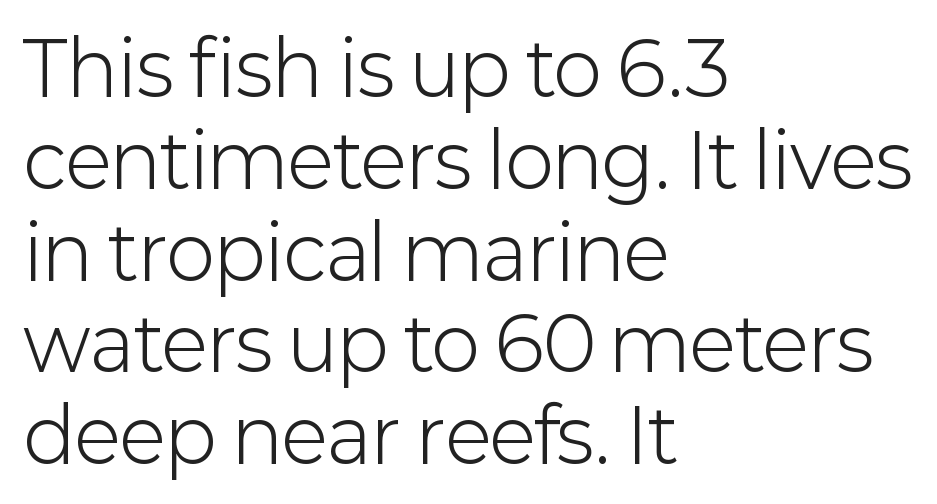
Line beginnings align vertically; line endings do not. A light-to-regular cut is what we see here. The specimen omits any rule beneath the text block's lines. These lines are rendered in a variable-pitch font.
